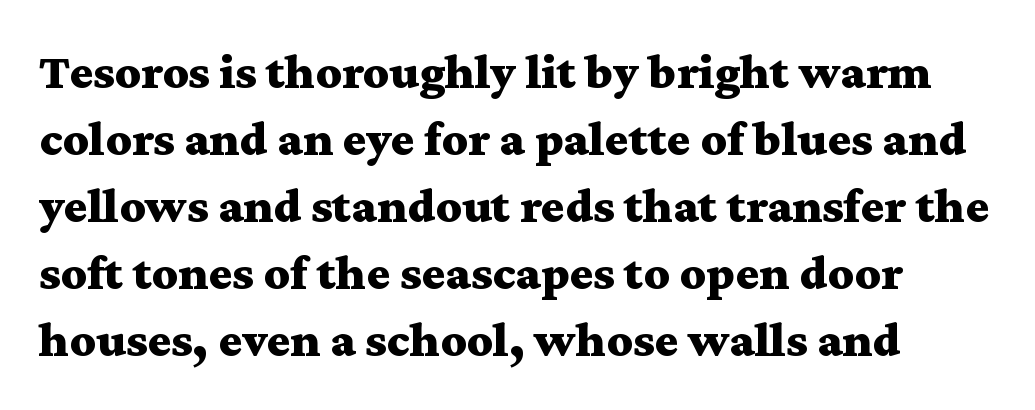
Honestly, the letter spacing is just normal — you wouldn't notice it. Weight: bold. The words here are not underlined. Check where the strokes stop: tiny serifs finish them off. Italic: no, the glyphs are upright roman.
